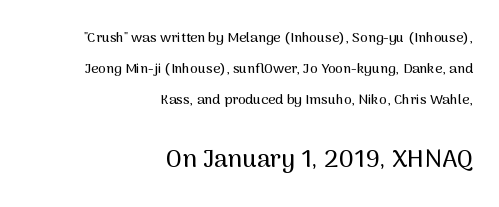
{"italic": "no", "underline": "no", "align": "right", "line_spacing": "loose", "line_spacing_ratio": 2.23, "letter_spacing": "normal", "letter_spacing_em": 0.0, "larger_block": "second", "size_ratio": 1.79, "glyph_px": 25}
